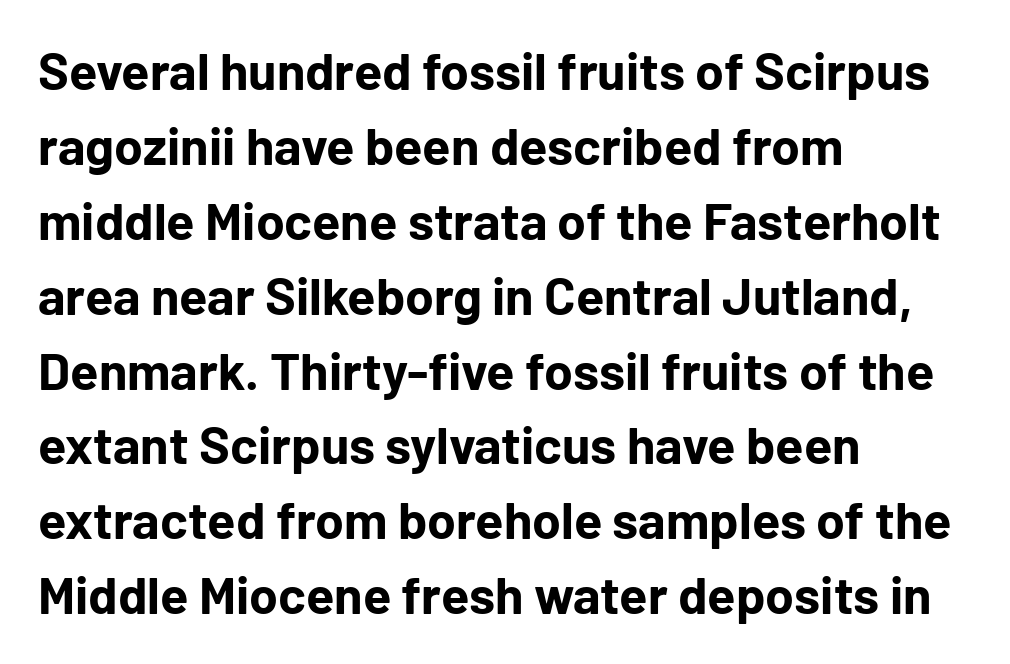
Q: Is the text bold? A: Yes.
Q: Is the text italic (slanted)? A: No, it is upright.
Q: Is the typeface a serif or a sans-serif typeface? A: Sans-serif.
Q: Is the text underlined? A: No.
Q: How is the paragraph aligned? A: Left-aligned.
Q: Is the spacing between letters normal or unusually wide? A: Normal.
Q: Is the spacing between lines tight, normal or loose? A: Normal.
Q: Width (condensed, normal, or wide)? A: Normal.
Q: Stroke contrast? A: Low.
Q: x-height? A: Medium.
Q: Monospaced? A: No.
